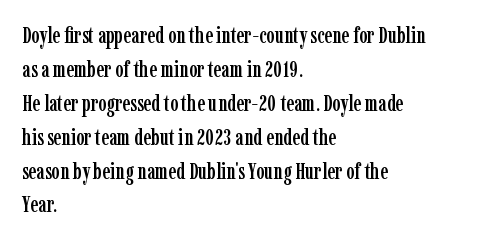
Inter-character spacing is left at the font's built-in metrics. A bare baseline throughout the passage. The typography opts for an upright posture over an oblique one. Casual observation: everything's shoved over to the left.
